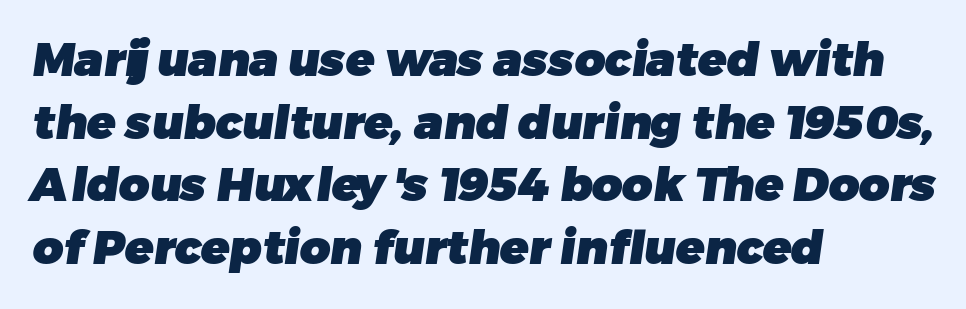
The image shows 47 px heavy sans-serif type; set left-aligned, normal line spacing (1.33x), normal letter spacing, not underlined; low stroke contrast and a medium x-height.
